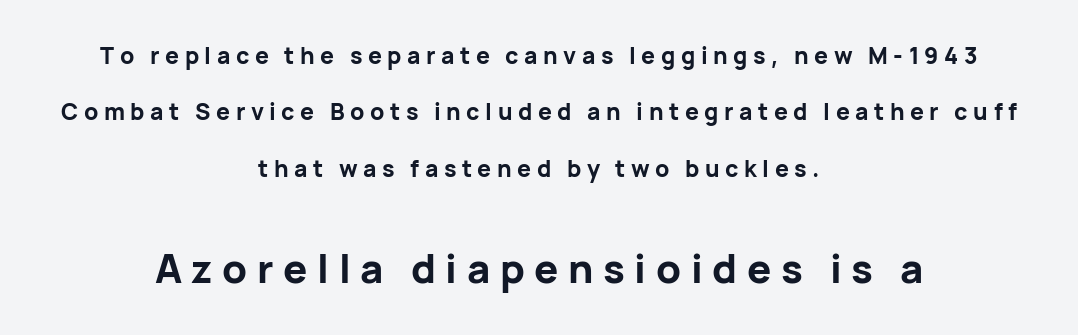
Q: Is the text bold? A: Yes.
Q: Is the text italic (slanted)? A: No, it is upright.
Q: Is the typeface a serif or a sans-serif typeface? A: Sans-serif.
Q: Is the text underlined? A: No.
Q: How is the paragraph aligned? A: Centered.
Q: Is the spacing between letters normal or unusually wide? A: Unusually wide.
Q: Is the spacing between lines tight, normal or loose? A: Loose.
Q: Which block of text is set in a larger size, the first (top) or the second (bottom)? A: The second (bottom) one.
Q: Width (condensed, normal, or wide)? A: Normal.
Q: Stroke contrast? A: Low.
Q: x-height? A: Medium.
Q: Monospaced? A: No.
